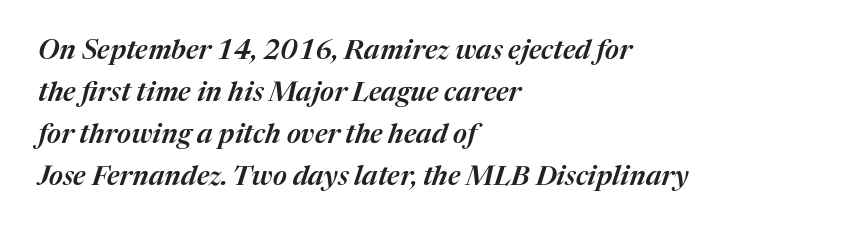
Q: Is the text italic (slanted)? A: Yes, it leans right by about 17 degrees.
Q: Is the text underlined? A: No.
Q: How is the paragraph aligned? A: Left-aligned.
Q: Is the spacing between letters normal or unusually wide? A: Normal.
Q: Is the spacing between lines tight, normal or loose? A: Normal.
